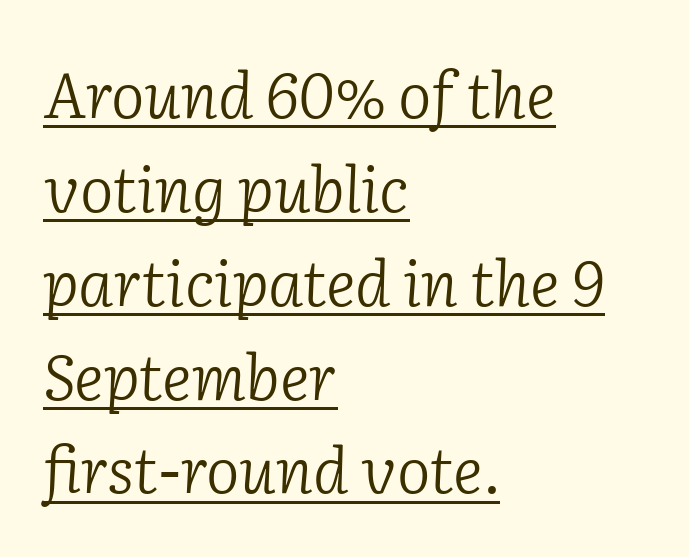
Compared with undecorated copy, this sample adds a rule below the words. Is the letter spacing exaggerated? No — it looks like the ordinary default. This rendering uses left alignment, leaving the right contour irregular. Type style note: has serifs.
